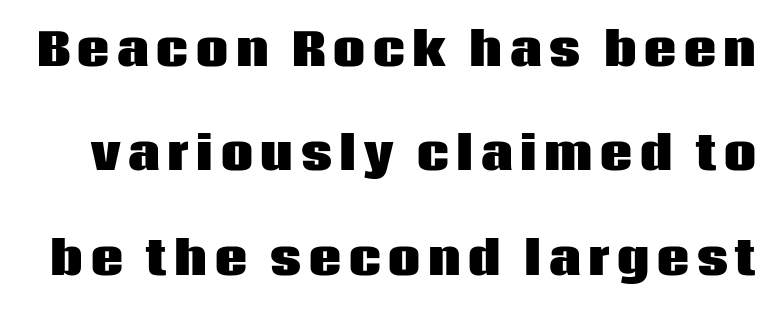
Has an underline been added? It has not. This is the regular roman posture of the typeface. The face used here is proportionally spaced, like ordinary book or web type. You can tell from the bare stems that sans-serif type was used.
